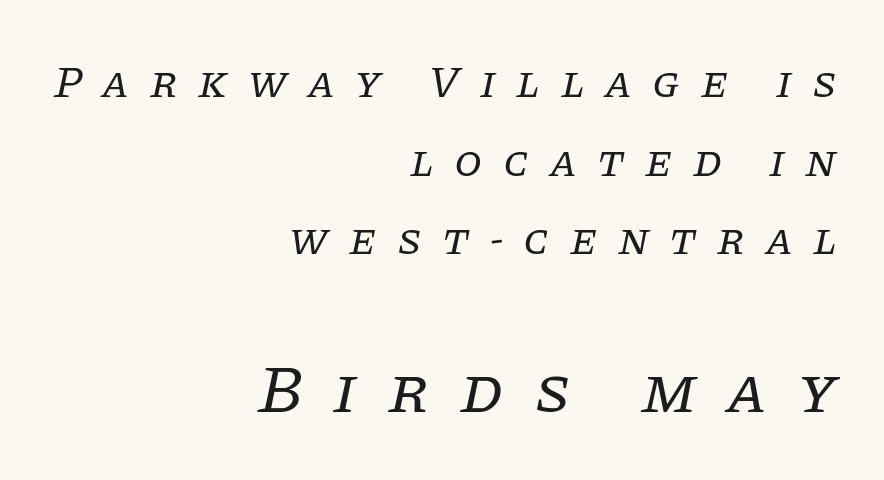
{"serif": "yes", "italic": "yes", "lean": "right", "slant_degrees": 11, "bold": "no", "weight": "regular", "width": "normal", "stroke_contrast": "low", "x_height": "large", "monospaced": "no", "underline": "no", "align": "right", "line_spacing_ratio": 1.75, "letter_spacing": "wide", "letter_spacing_em": 0.45, "larger_block": "second", "size_ratio": 1.49, "glyph_px": 67}
